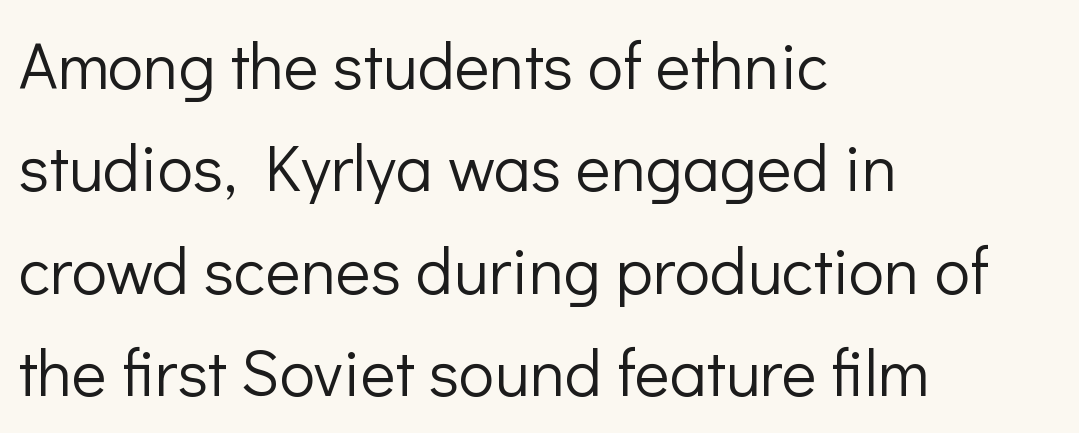
Q: Is the text bold? A: No.
Q: Is the text italic (slanted)? A: No, it is upright.
Q: Is the typeface a serif or a sans-serif typeface? A: Sans-serif.
Q: Is the text underlined? A: No.
Q: How is the paragraph aligned? A: Left-aligned.
Q: Is the spacing between letters normal or unusually wide? A: Normal.
Q: Is the spacing between lines tight, normal or loose? A: Normal.
Q: Width (condensed, normal, or wide)? A: Normal.
Q: Stroke contrast? A: Low.
Q: x-height? A: Medium.
Q: Monospaced? A: No.
